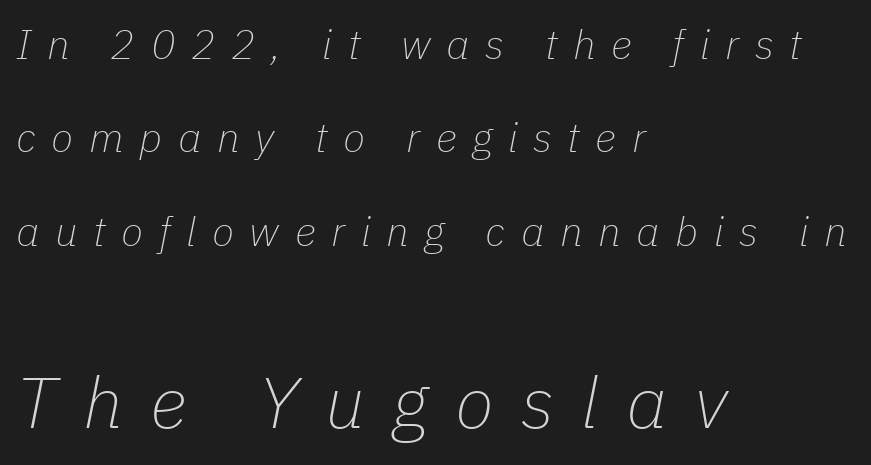
{"italic": "yes", "lean": "right", "slant_degrees": 11, "bold": "no", "weight": "thin", "width": "normal", "stroke_contrast": "low", "x_height": "medium", "monospaced": "no", "underline": "no", "align": "left", "line_spacing": "loose", "line_spacing_ratio": 2.28, "letter_spacing": "wide", "letter_spacing_em": 0.38, "larger_block": "second", "size_ratio": 1.76, "glyph_px": 72}
